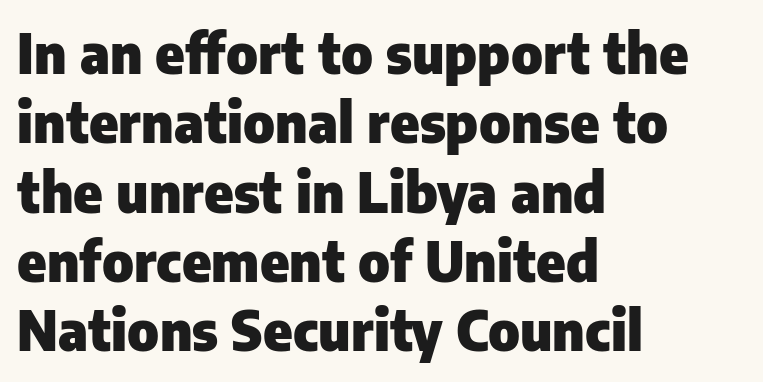
Q: Is the text bold? A: Yes.
Q: Is the text italic (slanted)? A: No, it is upright.
Q: Is the typeface a serif or a sans-serif typeface? A: Sans-serif.
Q: Is the text underlined? A: No.
Q: How is the paragraph aligned? A: Left-aligned.
Q: Is the spacing between letters normal or unusually wide? A: Normal.
Q: Is the spacing between lines tight, normal or loose? A: Normal.
Q: Width (condensed, normal, or wide)? A: Normal.
Q: Stroke contrast? A: Low.
Q: x-height? A: Medium.
Q: Monospaced? A: No.
